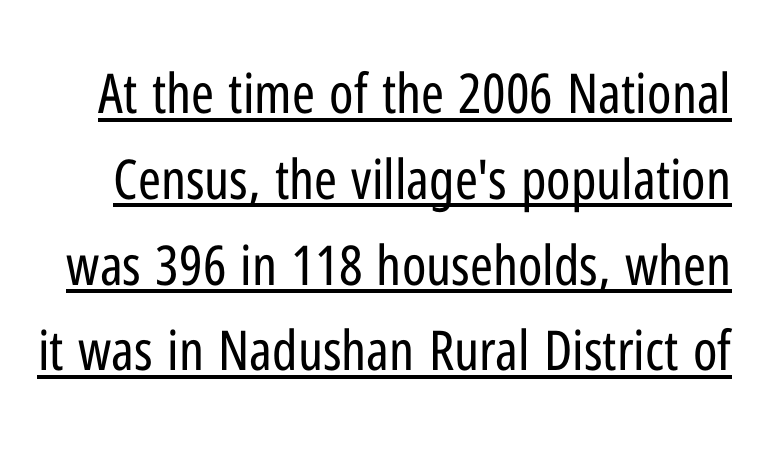
Q: Is the text bold? A: No.
Q: Is the text italic (slanted)? A: No, it is upright.
Q: Is the typeface a serif or a sans-serif typeface? A: Sans-serif.
Q: Is the text underlined? A: Yes.
Q: Is the spacing between letters normal or unusually wide? A: Normal.
Q: Is the spacing between lines tight, normal or loose? A: Normal.
Q: Width (condensed, normal, or wide)? A: Condensed.
Q: Stroke contrast? A: Low.
Q: x-height? A: Medium.
Q: Monospaced? A: No.
